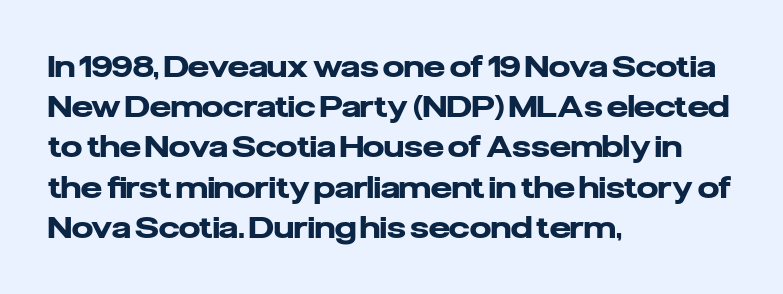
The image shows 30 px heavy sans-serif type, upright; set left-aligned, normal line spacing (1.34x), normal letter spacing, not underlined; low stroke contrast and a medium x-height.
